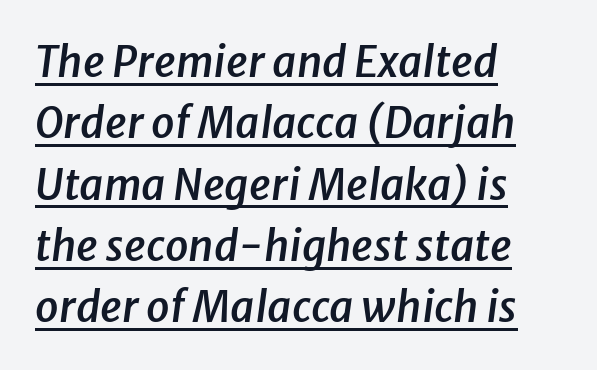
Q: Is the text bold? A: Semi-bold.
Q: Is the text italic (slanted)? A: Yes, it leans right by about 8 degrees.
Q: Is the text underlined? A: Yes.
Q: How is the paragraph aligned? A: Left-aligned.
Q: Is the spacing between letters normal or unusually wide? A: Normal.
Q: Is the spacing between lines tight, normal or loose? A: Normal.
Q: Width (condensed, normal, or wide)? A: Normal.
Q: Stroke contrast? A: Low.
Q: x-height? A: Medium.
Q: Monospaced? A: No.
